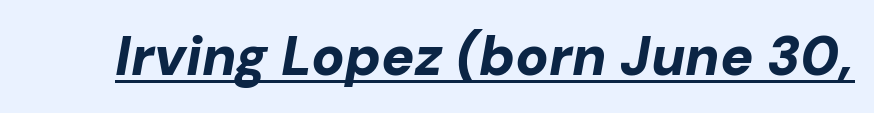
The image shows 55 px bold type, italic (leaning right); set normal letter spacing, underlined; low stroke contrast and a medium x-height.
